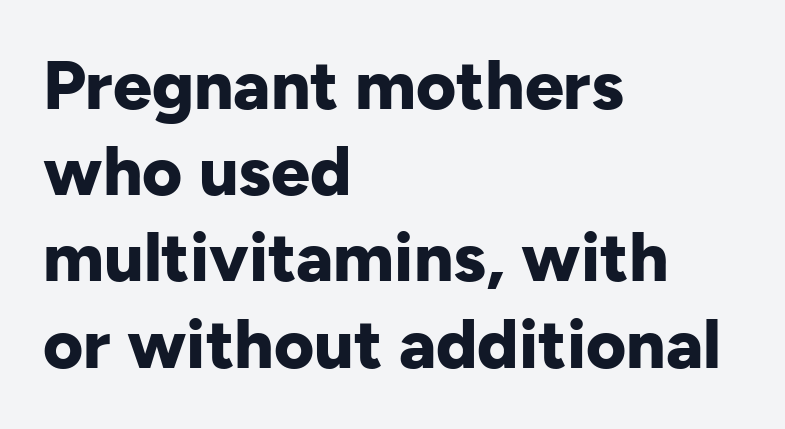
{"serif": "no", "italic": "no", "bold": "yes", "weight": "bold", "width": "normal", "stroke_contrast": "low", "x_height": "medium", "monospaced": "no", "underline": "no", "align": "left", "line_spacing": "normal", "line_spacing_ratio": 1.25, "letter_spacing": "normal", "letter_spacing_em": 0.0, "glyph_px": 69}
